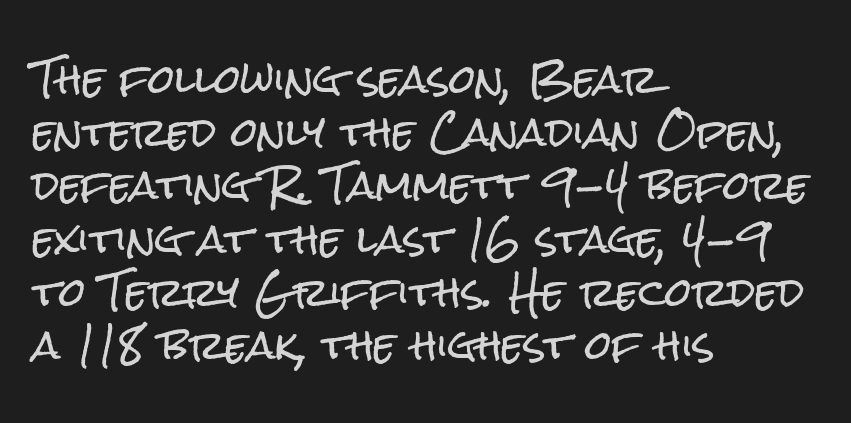
How are the letters spaced? Ordinarily, with no added tracking. Rendered with straight, roman letterforms. Bare-footed words on every line. I'd call this a sans setting — the letters go barefoot. A student would call this left alignment; a typographer would say flush left, rag right. The passage shown is typed in a proportional face where columns would drift.
